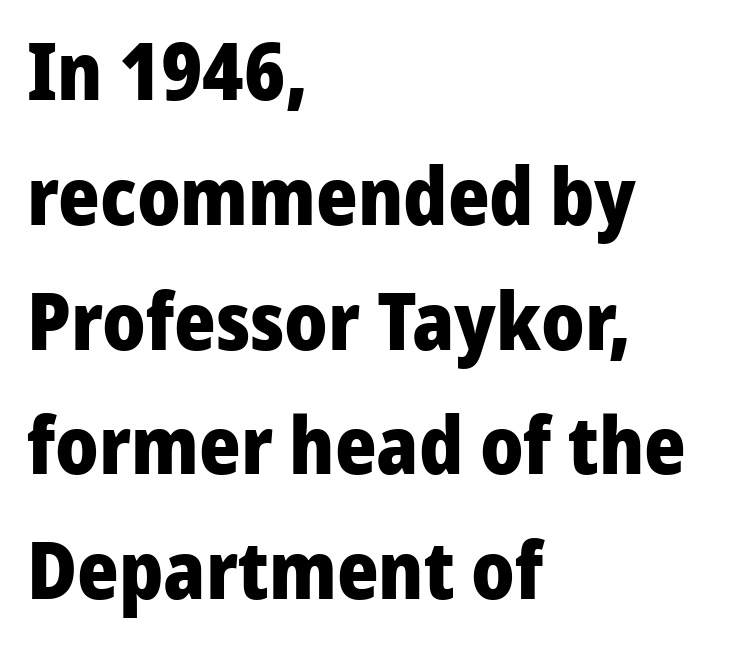
Q: Is the text bold? A: Yes.
Q: Is the text italic (slanted)? A: No, it is upright.
Q: Is the typeface a serif or a sans-serif typeface? A: Sans-serif.
Q: Is the text underlined? A: No.
Q: How is the paragraph aligned? A: Left-aligned.
Q: Is the spacing between letters normal or unusually wide? A: Normal.
Q: Is the spacing between lines tight, normal or loose? A: Normal.
Q: Width (condensed, normal, or wide)? A: Normal.
Q: Stroke contrast? A: Low.
Q: x-height? A: Medium.
Q: Monospaced? A: No.
